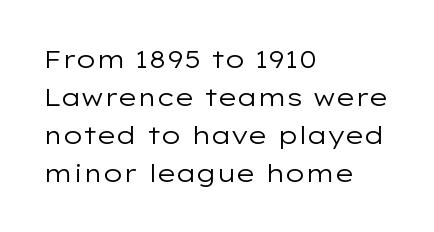
The image shows 25 px text type, upright; set left-aligned, normal line spacing (1.52x), normal letter spacing, not underlined.
